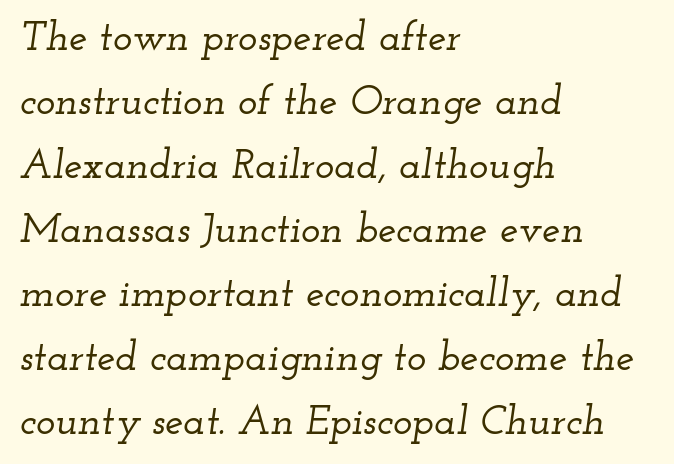
The image shows 41 px wide serif type, italic (leaning right); set left-aligned, normal line spacing (1.56x), normal letter spacing, not underlined; low stroke contrast and a small x-height.
